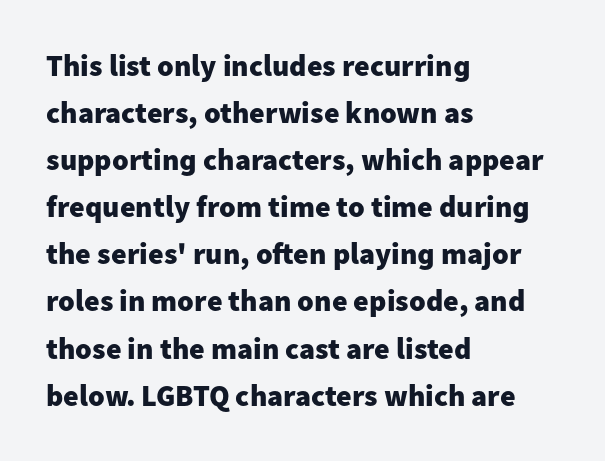
Observe the ordinary spacing: letters are neighbours, not strangers. Compared with typical paragraphs, the rows here are spaced about the same. This is roman type, the default non-slanted kind. Do the characters align in a grid? No, the font is proportional.
